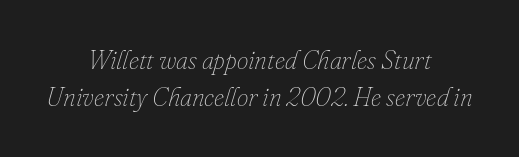
The image shows 26 px text type, italic (leaning right); set centered, normal line spacing (1.43x), normal letter spacing, not underlined.
